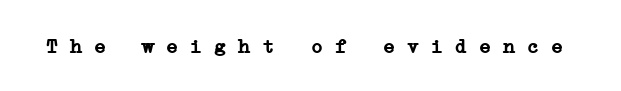
Standard letterfit; no display-style spreading of the glyphs. Plenty of ink on the page — the face is bold. The string is rendered with underlining switched off.
